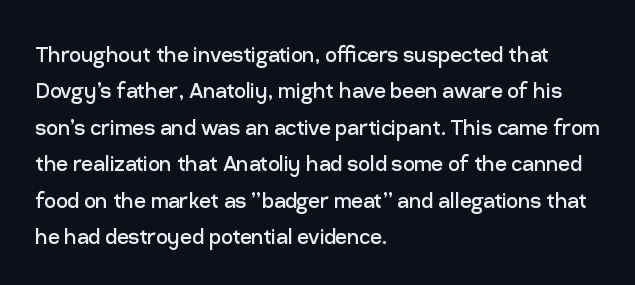
Short and long lines alike share a common starting point at left. The typeface has the unassuming heft of standard copy or less. Is the letter spacing exaggerated? No — it looks like the ordinary default. Has an underline been added? It has not. Posture: vertical.
